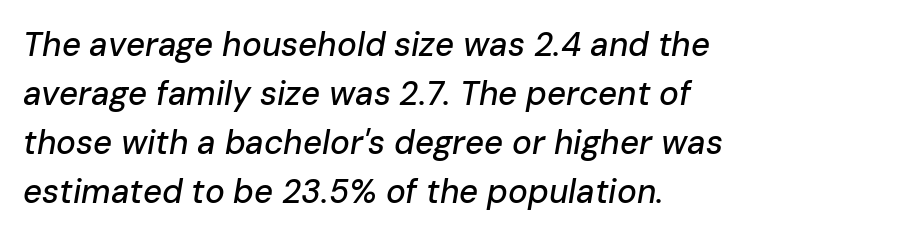
{"italic": "yes", "lean": "right", "slant_degrees": 10, "width": "normal", "stroke_contrast": "low", "x_height": "medium", "monospaced": "no", "underline": "no", "align": "left", "line_spacing": "normal", "line_spacing_ratio": 1.48, "letter_spacing": "normal", "letter_spacing_em": 0.0, "glyph_px": 33}
